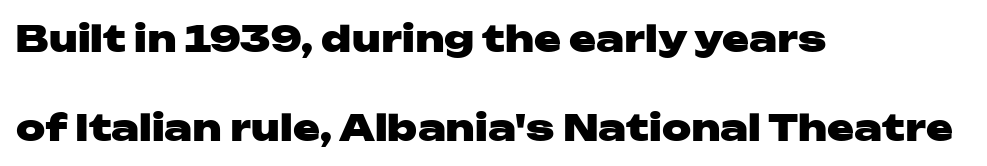
Ordinary non-slanted type is in use. The passage shown is typed in a proportional face where columns would drift. A great deal of white space separates one row of letters from the next. The font family rendered here belongs to the sans-serif group. Notice how thick the strokes are: this is what a full bold looks like.
